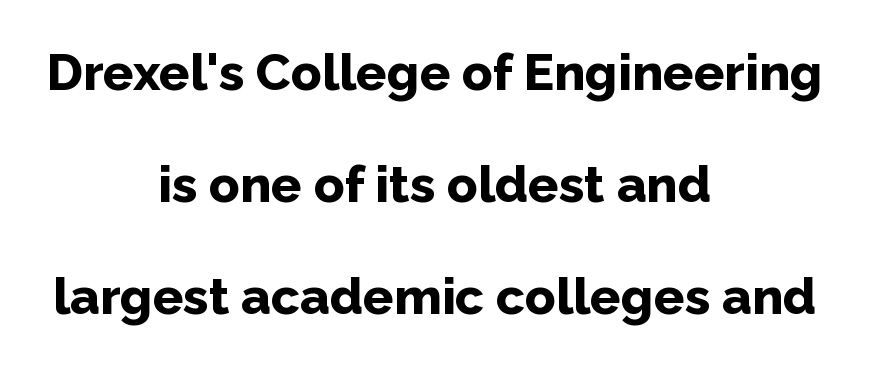
The image shows 51 px bold sans-serif type, upright; set centered, loose line spacing (2.2x), normal letter spacing, not underlined; low stroke contrast and a medium x-height.
